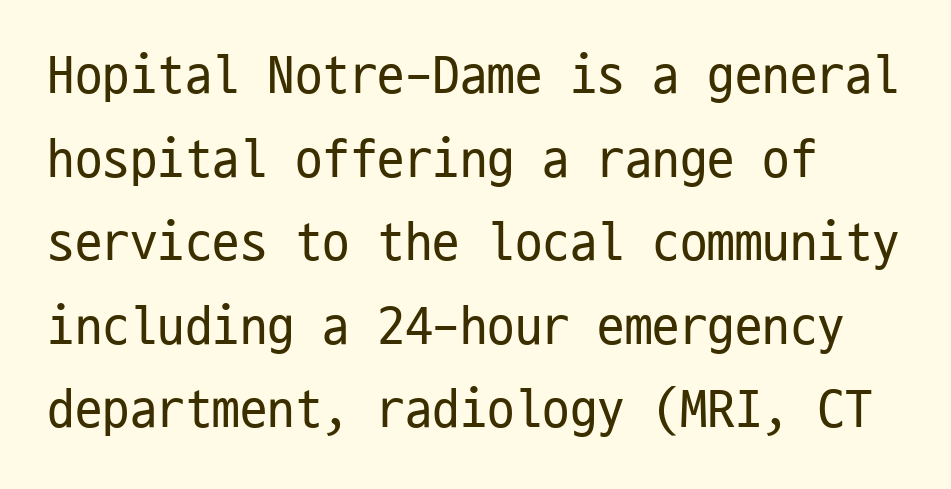
Q: Is the text bold? A: No.
Q: Is the text italic (slanted)? A: No, it is upright.
Q: Is the typeface a serif or a sans-serif typeface? A: Sans-serif.
Q: Is the text underlined? A: No.
Q: How is the paragraph aligned? A: Left-aligned.
Q: Is the spacing between letters normal or unusually wide? A: Normal.
Q: Is the spacing between lines tight, normal or loose? A: Normal.
Q: Width (condensed, normal, or wide)? A: Condensed.
Q: Stroke contrast? A: Low.
Q: x-height? A: Medium.
Q: Monospaced? A: Yes.
